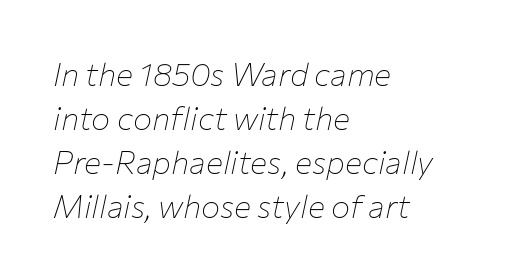
Q: Is the text bold? A: No.
Q: Is the text italic (slanted)? A: Yes, it leans right by about 12 degrees.
Q: Is the text underlined? A: No.
Q: How is the paragraph aligned? A: Left-aligned.
Q: Is the spacing between letters normal or unusually wide? A: Normal.
Q: Is the spacing between lines tight, normal or loose? A: Normal.
Q: Width (condensed, normal, or wide)? A: Normal.
Q: Stroke contrast? A: Low.
Q: x-height? A: Medium.
Q: Monospaced? A: No.
